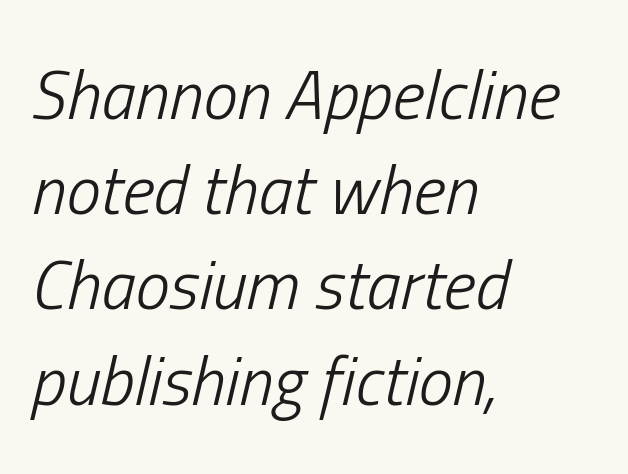
Proportional: the letters do not fall into vertical columns. Typeset ragged right — the left edge is the straight one. How would I describe the line gaps? Plain and ordinary. Here the glyphs are tracked normally, forming tight word shapes.
